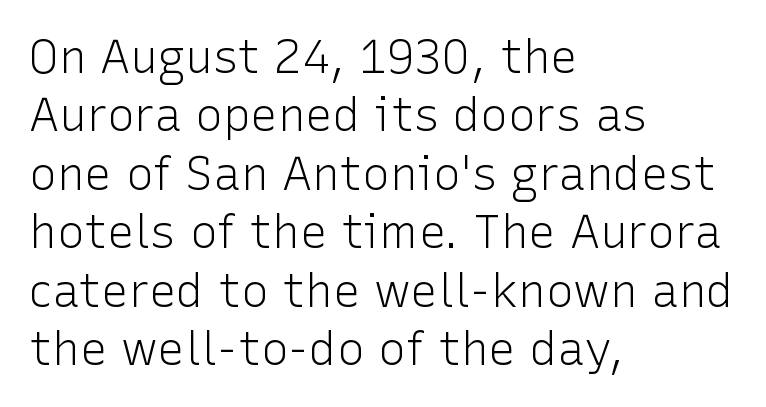
The image shows 46 px light sans-serif type, upright; set left-aligned, normal line spacing (1.27x), normal letter spacing, not underlined; low stroke contrast and a medium x-height.
